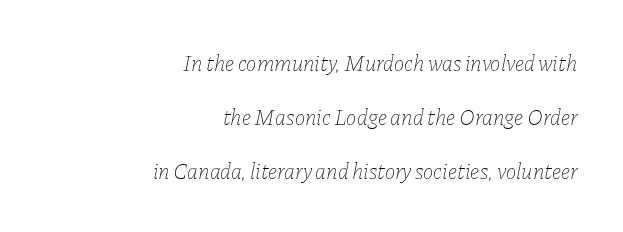
{"italic": "yes", "lean": "right", "slant_degrees": 11, "bold": "no", "underline": "no", "align": "right", "line_spacing": "loose", "line_spacing_ratio": 2.45, "letter_spacing": "normal", "letter_spacing_em": 0.0, "glyph_px": 22}
